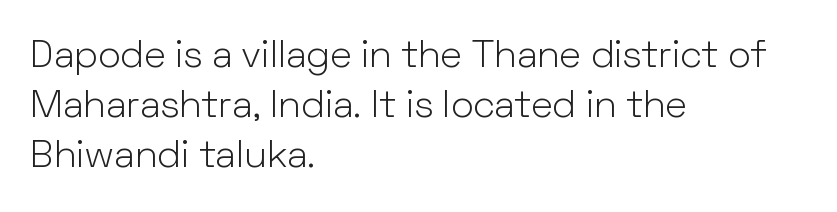
{"serif": "no", "italic": "no", "bold": "no", "weight": "light", "width": "normal", "stroke_contrast": "low", "x_height": "medium", "monospaced": "no", "underline": "no", "align": "left", "line_spacing": "normal", "line_spacing_ratio": 1.32, "letter_spacing": "normal", "letter_spacing_em": 0.0, "glyph_px": 38}
